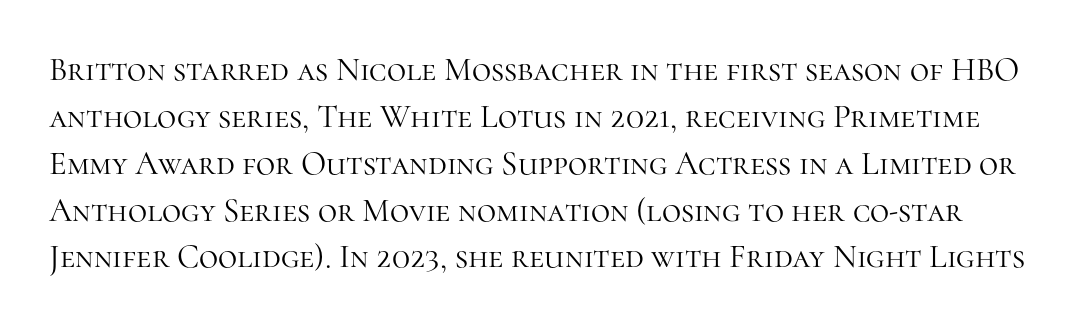
Q: Is the text bold? A: No.
Q: Is the text italic (slanted)? A: No, it is upright.
Q: Is the typeface a serif or a sans-serif typeface? A: Serif.
Q: Is the text underlined? A: No.
Q: Is the spacing between letters normal or unusually wide? A: Normal.
Q: Is the spacing between lines tight, normal or loose? A: Normal.
Q: Width (condensed, normal, or wide)? A: Normal.
Q: Stroke contrast? A: High.
Q: x-height? A: Medium.
Q: Monospaced? A: No.
